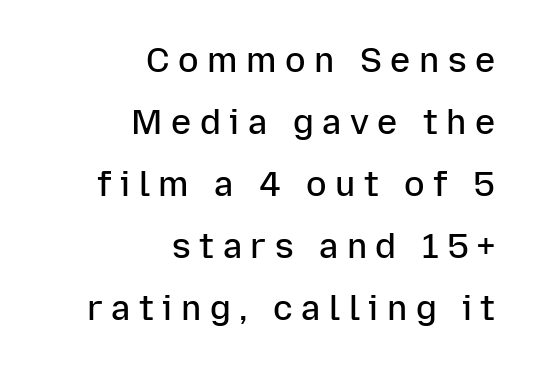
Q: Is the text bold? A: Semi-bold.
Q: Is the text italic (slanted)? A: No, it is upright.
Q: Is the typeface a serif or a sans-serif typeface? A: Sans-serif.
Q: Is the text underlined? A: No.
Q: How is the paragraph aligned? A: Right-aligned.
Q: Is the spacing between letters normal or unusually wide? A: Unusually wide.
Q: Width (condensed, normal, or wide)? A: Normal.
Q: Stroke contrast? A: Low.
Q: x-height? A: Medium.
Q: Monospaced? A: No.
